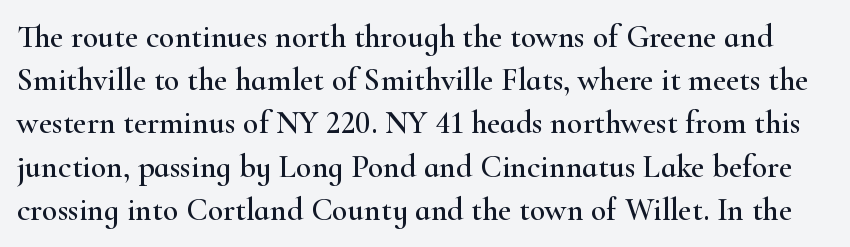
{"serif": "yes", "italic": "no", "width": "wide", "stroke_contrast": "high", "x_height": "small", "monospaced": "no", "underline": "no", "line_spacing": "normal", "line_spacing_ratio": 1.35, "letter_spacing": "normal", "letter_spacing_em": 0.0, "glyph_px": 32}
